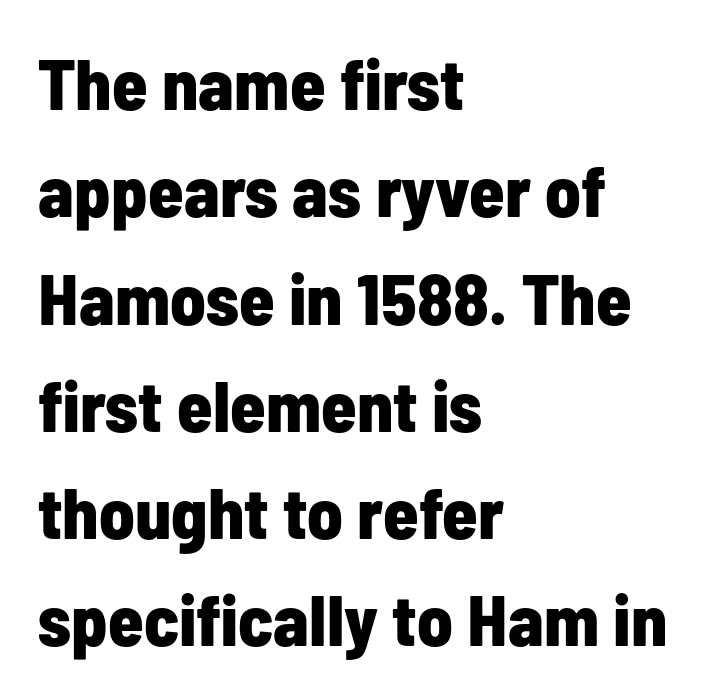
{"serif": "no", "italic": "no", "bold": "yes", "weight": "bold", "width": "condensed", "stroke_contrast": "low", "x_height": "medium", "monospaced": "no", "underline": "no", "align": "left", "line_spacing": "normal", "line_spacing_ratio": 1.49, "letter_spacing": "normal", "letter_spacing_em": 0.0, "glyph_px": 72}
